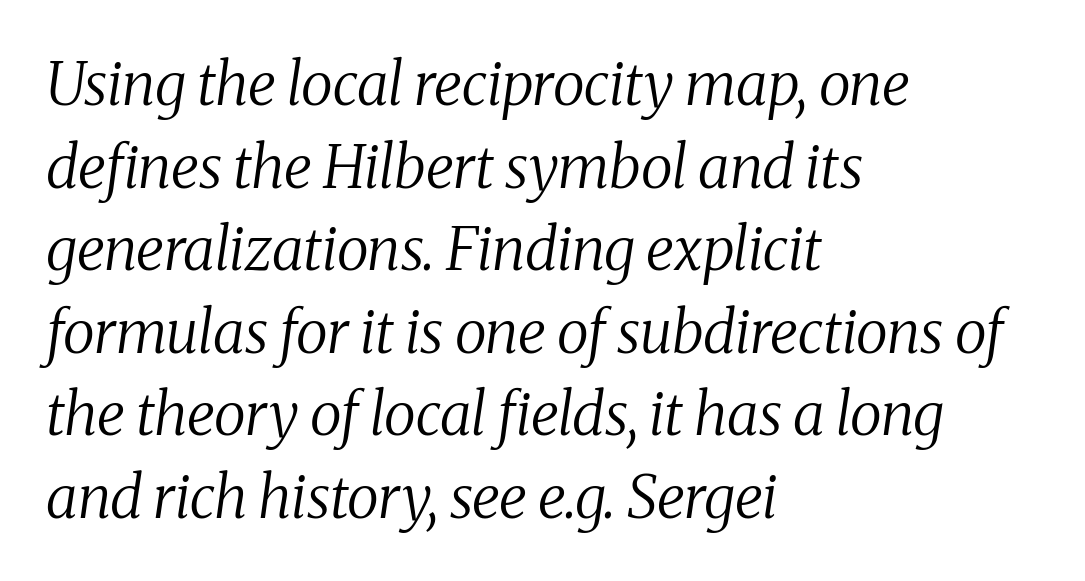
Ink coverage per letter is moderate at most. Rule under the text: the space is simply empty. Check where the strokes stop: tiny serifs finish them off. Note the varied advance widths — an 'i' is clearly narrower than an 'm'. Every character sits at an angle, as italics do.
